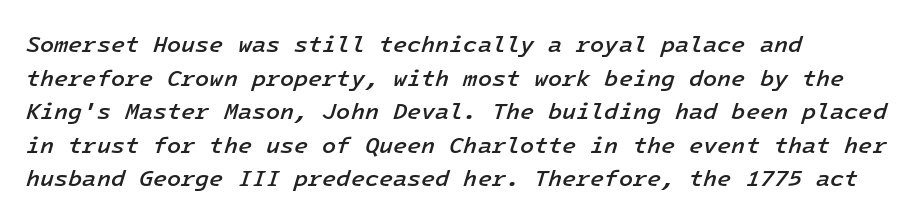
Q: Is the text bold? A: Semi-bold.
Q: Is the text italic (slanted)? A: Yes, it leans right by about 16 degrees.
Q: Is the text underlined? A: No.
Q: How is the paragraph aligned? A: Left-aligned.
Q: Is the spacing between letters normal or unusually wide? A: Normal.
Q: Is the spacing between lines tight, normal or loose? A: Normal.
